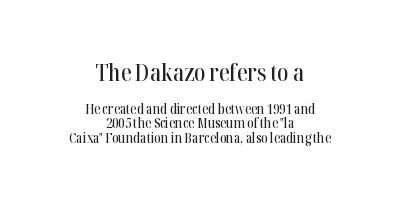
Q: Is the text italic (slanted)? A: No, it is upright.
Q: Is the text underlined? A: No.
Q: How is the paragraph aligned? A: Centered.
Q: Is the spacing between letters normal or unusually wide? A: Normal.
Q: Is the spacing between lines tight, normal or loose? A: Tight.
Q: Which block of text is set in a larger size, the first (top) or the second (bottom)? A: The first (top) one.
